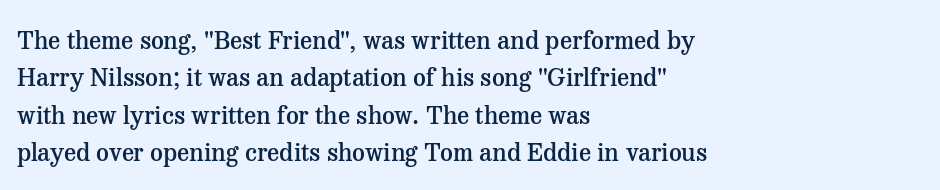
Q: Is the text bold? A: Semi-bold.
Q: Is the text italic (slanted)? A: No, it is upright.
Q: Is the text underlined? A: No.
Q: How is the paragraph aligned? A: Left-aligned.
Q: Is the spacing between letters normal or unusually wide? A: Normal.
Q: Is the spacing between lines tight, normal or loose? A: Normal.
